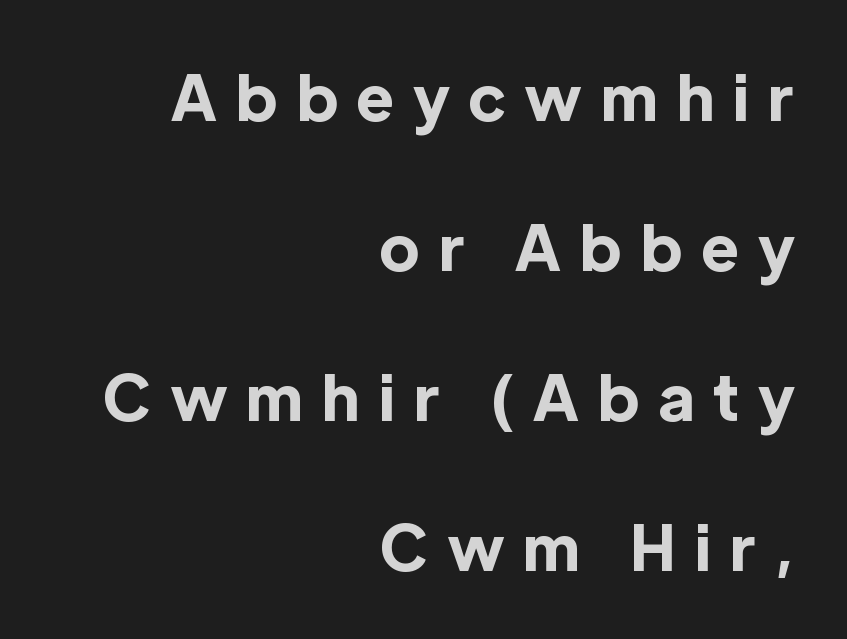
Varying glyph widths throughout — classic text-font behaviour. If you drew a line through each stem, it would be perfectly vertical. Type without underlining. Typesetter's note: full bold, strokes at maximum text heaviness. Caption: multi-line text, flush right, ragged left.
